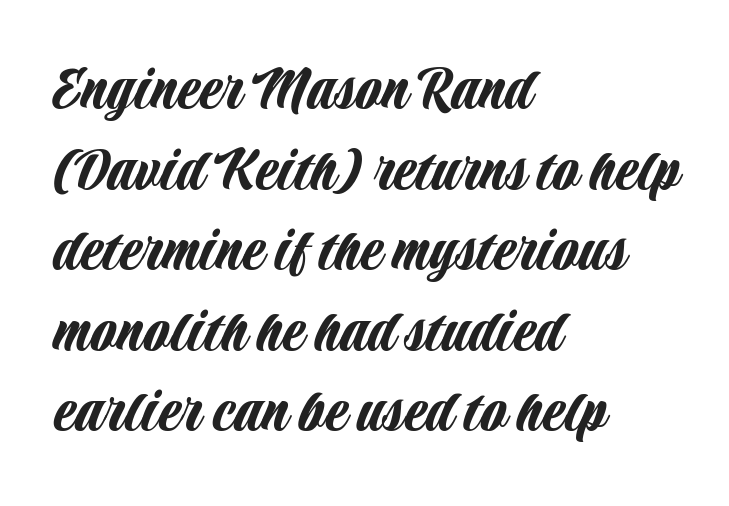
Q: Is the text italic (slanted)? A: Yes.
Q: Is the typeface a serif or a sans-serif typeface? A: Sans-serif.
Q: Is the text underlined? A: No.
Q: How is the paragraph aligned? A: Left-aligned.
Q: Is the spacing between letters normal or unusually wide? A: Normal.
Q: Width (condensed, normal, or wide)? A: Condensed.
Q: Stroke contrast? A: Low.
Q: x-height? A: Large.
Q: Monospaced? A: No.
